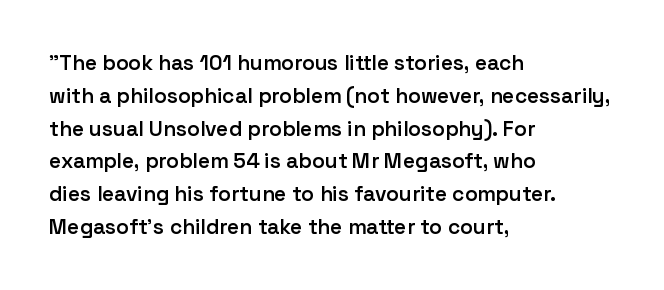
{"italic": "no", "bold": "semi", "underline": "no", "align": "left", "line_spacing": "normal", "line_spacing_ratio": 1.56, "letter_spacing": "normal", "letter_spacing_em": 0.0, "glyph_px": 21}
